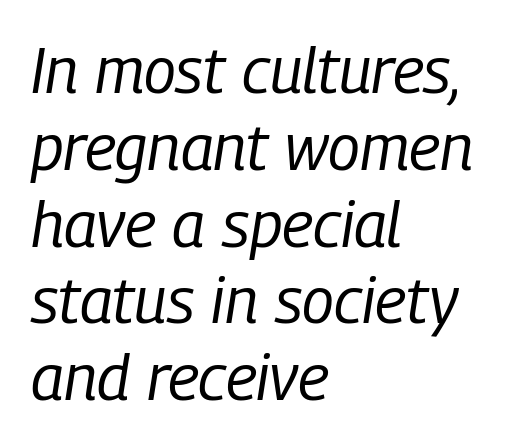
Q: Is the text bold? A: No.
Q: Is the text italic (slanted)? A: Yes, it leans right by about 9 degrees.
Q: Is the text underlined? A: No.
Q: How is the paragraph aligned? A: Left-aligned.
Q: Is the spacing between letters normal or unusually wide? A: Normal.
Q: Width (condensed, normal, or wide)? A: Condensed.
Q: Stroke contrast? A: Low.
Q: x-height? A: Medium.
Q: Monospaced? A: No.
